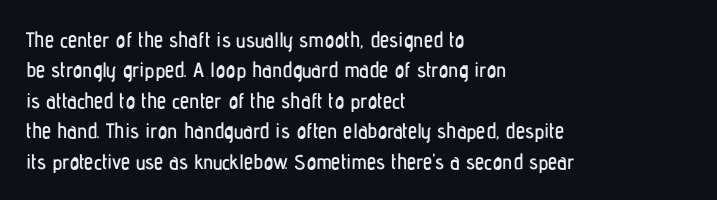
A bare baseline throughout the passage. This rendering uses left alignment, leaving the right contour irregular. Vertical strokes here are truly vertical. Glyph-to-glyph distance matches everyday printed text. If you measured baseline to baseline, you'd find a middling distance.
